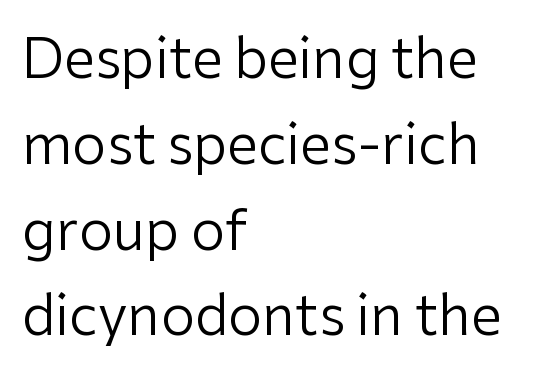
Plain, unruled lines of type. Notice how descenders clear the ascenders below comfortably — that's standard leading. Grotesque or geometric, the face here clearly has no serifs. Every character sits straight up, as roman type does. In terms of letterspacing, this is plain default setting. Think standard paragraph weight, or any step lighter than that.
